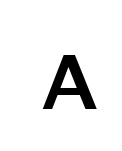
Q: Is the text bold? A: Yes.
Q: Is the text italic (slanted)? A: No, it is upright.
Q: Is the typeface a serif or a sans-serif typeface? A: Sans-serif.
Q: Is the text underlined? A: No.
Q: Is the spacing between letters normal or unusually wide? A: Normal.
Q: Width (condensed, normal, or wide)? A: Normal.
Q: Stroke contrast? A: Low.
Q: x-height? A: Medium.
Q: Monospaced? A: No.
